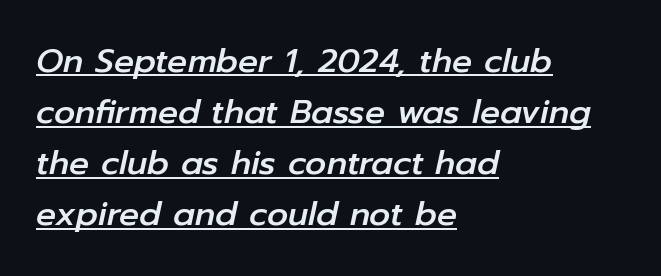
Q: Is the text italic (slanted)? A: Yes, it leans right by about 12 degrees.
Q: Is the text underlined? A: Yes.
Q: How is the paragraph aligned? A: Left-aligned.
Q: Is the spacing between letters normal or unusually wide? A: Normal.
Q: Is the spacing between lines tight, normal or loose? A: Normal.
Q: Width (condensed, normal, or wide)? A: Normal.
Q: Stroke contrast? A: Low.
Q: x-height? A: Medium.
Q: Monospaced? A: No.
